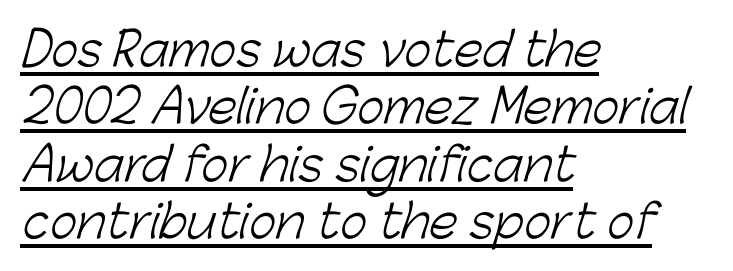
Q: Is the text bold? A: No.
Q: Is the typeface a serif or a sans-serif typeface? A: Sans-serif.
Q: Is the text underlined? A: Yes.
Q: How is the paragraph aligned? A: Left-aligned.
Q: Is the spacing between letters normal or unusually wide? A: Normal.
Q: Is the spacing between lines tight, normal or loose? A: Normal.
Q: Width (condensed, normal, or wide)? A: Normal.
Q: Stroke contrast? A: Low.
Q: x-height? A: Medium.
Q: Monospaced? A: No.
